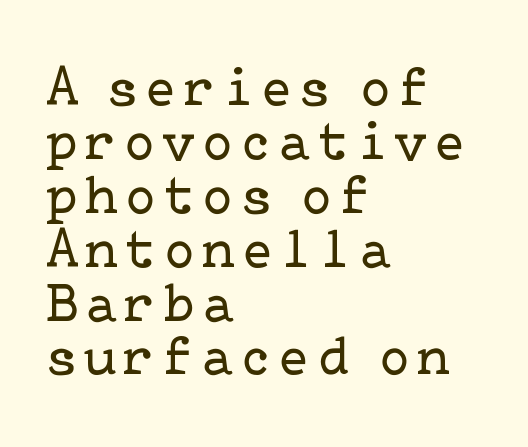
Q: Is the text bold? A: No.
Q: Is the text italic (slanted)? A: No, it is upright.
Q: Is the typeface a serif or a sans-serif typeface? A: Serif.
Q: Is the text underlined? A: No.
Q: How is the paragraph aligned? A: Left-aligned.
Q: Is the spacing between lines tight, normal or loose? A: Tight.
Q: Width (condensed, normal, or wide)? A: Normal.
Q: Stroke contrast? A: Low.
Q: x-height? A: Medium.
